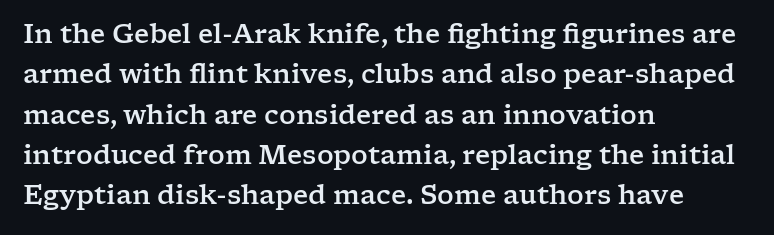
{"italic": "no", "underline": "no", "align": "left", "line_spacing": "normal", "line_spacing_ratio": 1.55, "letter_spacing": "normal", "letter_spacing_em": 0.0, "glyph_px": 26}
